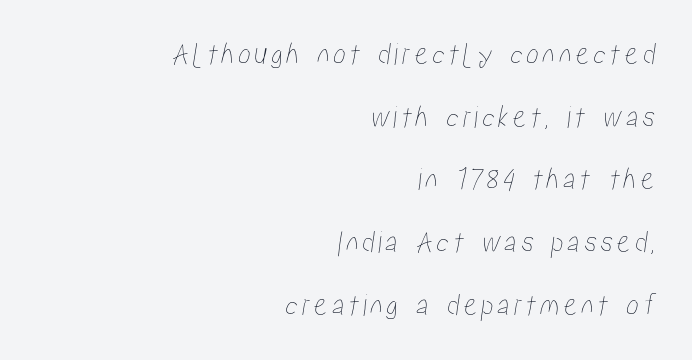
The image shows 32 px condensed type; set right-aligned, loose line spacing (1.96x), not underlined; low stroke contrast and a medium x-height.
